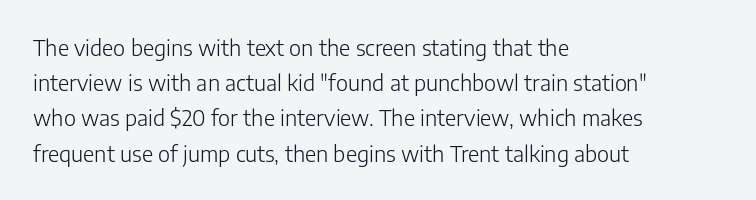
Q: Is the text bold? A: No.
Q: Is the text italic (slanted)? A: No, it is upright.
Q: Is the text underlined? A: No.
Q: How is the paragraph aligned? A: Left-aligned.
Q: Is the spacing between letters normal or unusually wide? A: Normal.
Q: Is the spacing between lines tight, normal or loose? A: Normal.
